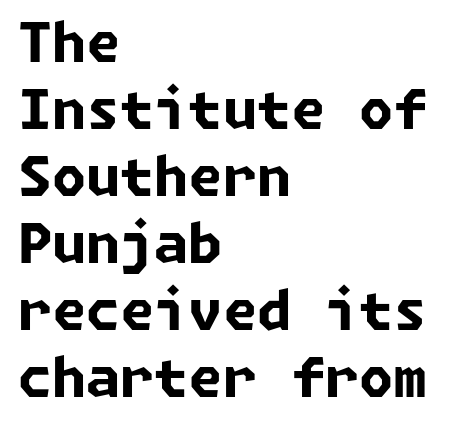
The strip under each line holds only bare page. You could call the tracking neutral — neither tight nor loose. Horizontally, the lines are justified to the leading edge only. Weight: bold.
